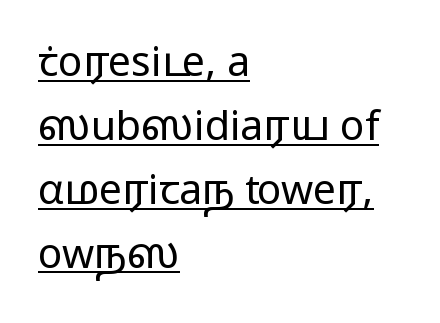
Q: Is the text bold? A: No.
Q: Is the text italic (slanted)? A: No, it is upright.
Q: Is the typeface a serif or a sans-serif typeface? A: Sans-serif.
Q: Is the text underlined? A: Yes.
Q: How is the paragraph aligned? A: Left-aligned.
Q: Is the spacing between letters normal or unusually wide? A: Normal.
Q: Is the spacing between lines tight, normal or loose? A: Normal.
Q: Width (condensed, normal, or wide)? A: Wide.
Q: Stroke contrast? A: Low.
Q: x-height? A: Medium.
Q: Monospaced? A: No.
